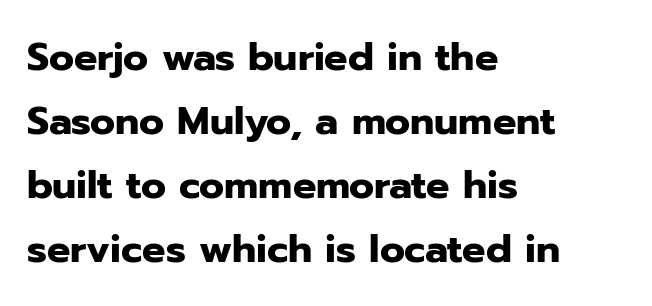
Q: Is the text bold? A: Yes.
Q: Is the text italic (slanted)? A: No, it is upright.
Q: Is the typeface a serif or a sans-serif typeface? A: Sans-serif.
Q: Is the text underlined? A: No.
Q: How is the paragraph aligned? A: Left-aligned.
Q: Is the spacing between letters normal or unusually wide? A: Normal.
Q: Is the spacing between lines tight, normal or loose? A: Normal.
Q: Width (condensed, normal, or wide)? A: Normal.
Q: Stroke contrast? A: Low.
Q: x-height? A: Medium.
Q: Monospaced? A: No.
